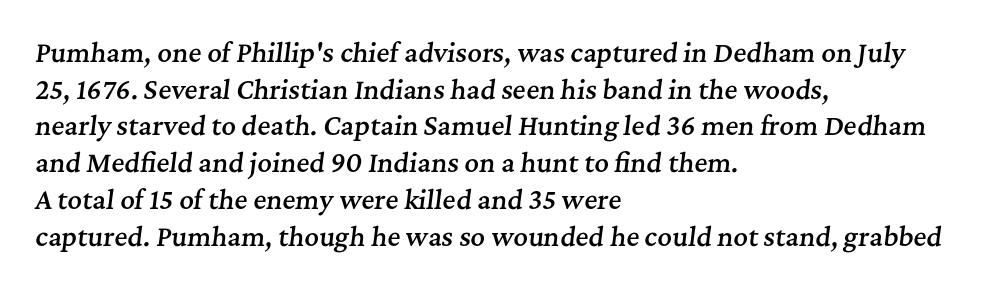
The image shows 25 px text type, italic (leaning right); set left-aligned, normal line spacing (1.47x), normal letter spacing, not underlined.
